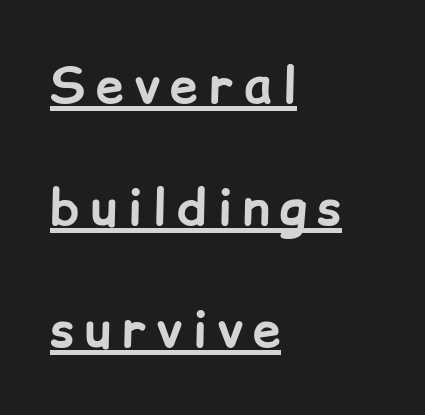
Compared with undecorated copy, this sample adds a rule below the words. The rendering uses natural spacing where letterforms have individual widths. Weight check: bold — yes, fully. The passage shown has open, widely tracked lettering throughout.
